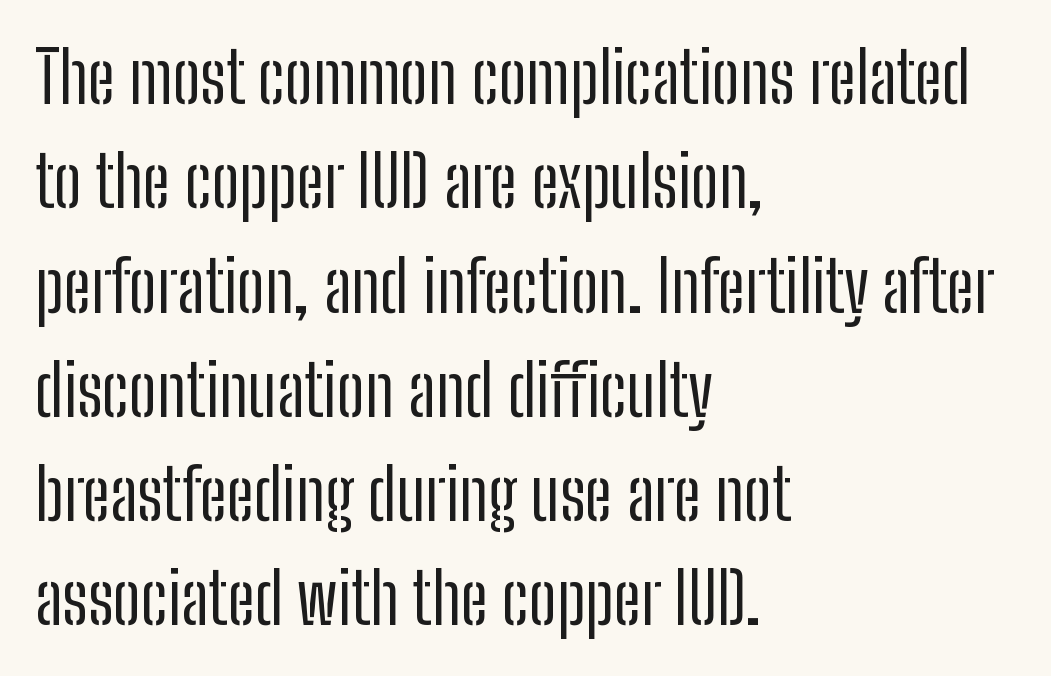
You can tell it's not italic because the verticals are truly vertical. The typesetter chose a ragged-right arrangement here. Glyph-to-glyph distance matches everyday printed text. These lines are composed in type without serifs.
